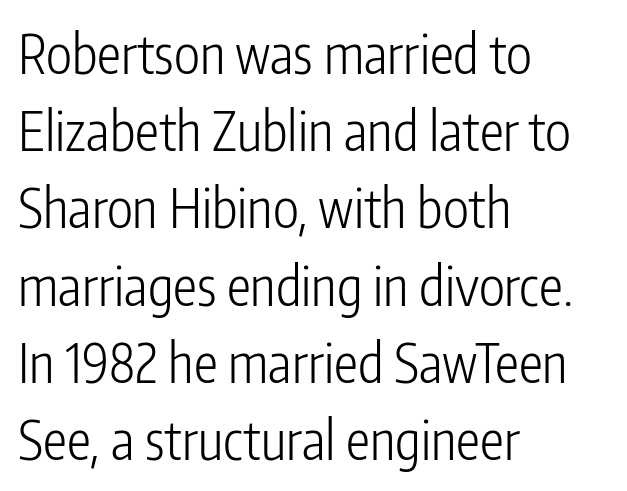
Q: Is the text bold? A: No.
Q: Is the text italic (slanted)? A: No, it is upright.
Q: Is the typeface a serif or a sans-serif typeface? A: Sans-serif.
Q: Is the text underlined? A: No.
Q: How is the paragraph aligned? A: Left-aligned.
Q: Is the spacing between letters normal or unusually wide? A: Normal.
Q: Is the spacing between lines tight, normal or loose? A: Normal.
Q: Width (condensed, normal, or wide)? A: Condensed.
Q: Stroke contrast? A: Low.
Q: x-height? A: Medium.
Q: Monospaced? A: No.
